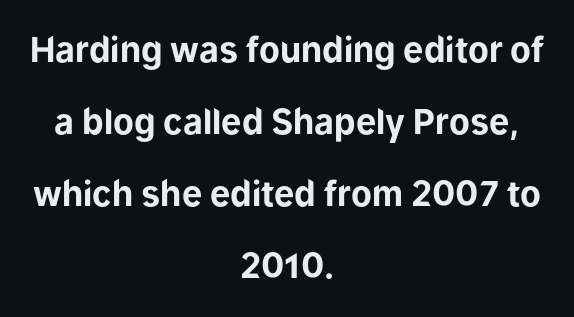
{"serif": "no", "italic": "no", "bold": "yes", "weight": "bold", "width": "normal", "stroke_contrast": "low", "x_height": "medium", "monospaced": "no", "underline": "no", "align": "center", "line_spacing": "loose", "line_spacing_ratio": 2.12, "letter_spacing": "normal", "letter_spacing_em": 0.0, "glyph_px": 34}
